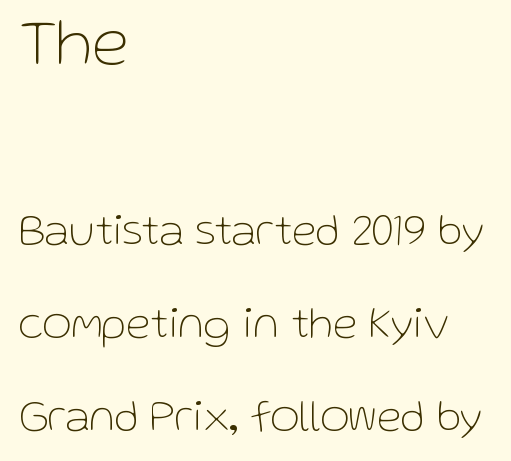
{"serif": "no", "italic": "no", "bold": "no", "weight": "thin", "width": "normal", "stroke_contrast": "low", "x_height": "medium", "monospaced": "no", "underline": "no", "align": "left", "line_spacing": "loose", "line_spacing_ratio": 2.07, "letter_spacing": "normal", "letter_spacing_em": 0.0, "larger_block": "first", "size_ratio": 1.51, "glyph_px": 68}
